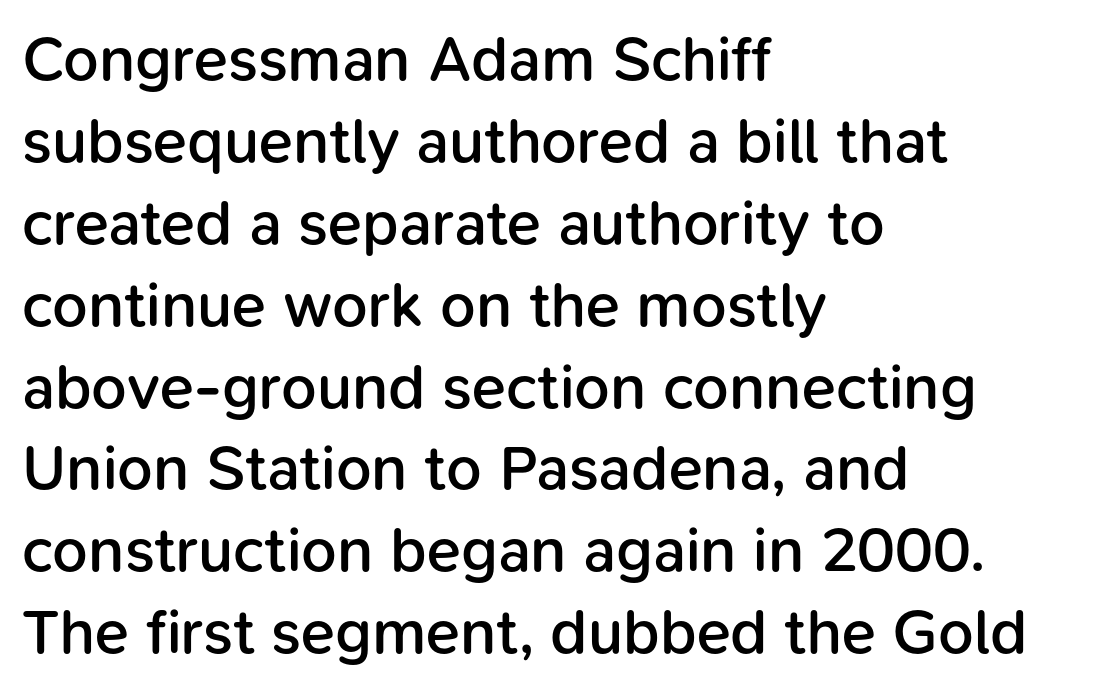
Q: Is the text bold? A: Semi-bold.
Q: Is the text italic (slanted)? A: No, it is upright.
Q: Is the typeface a serif or a sans-serif typeface? A: Sans-serif.
Q: Is the text underlined? A: No.
Q: How is the paragraph aligned? A: Left-aligned.
Q: Is the spacing between letters normal or unusually wide? A: Normal.
Q: Is the spacing between lines tight, normal or loose? A: Normal.
Q: Width (condensed, normal, or wide)? A: Normal.
Q: Stroke contrast? A: Low.
Q: x-height? A: Medium.
Q: Monospaced? A: No.
